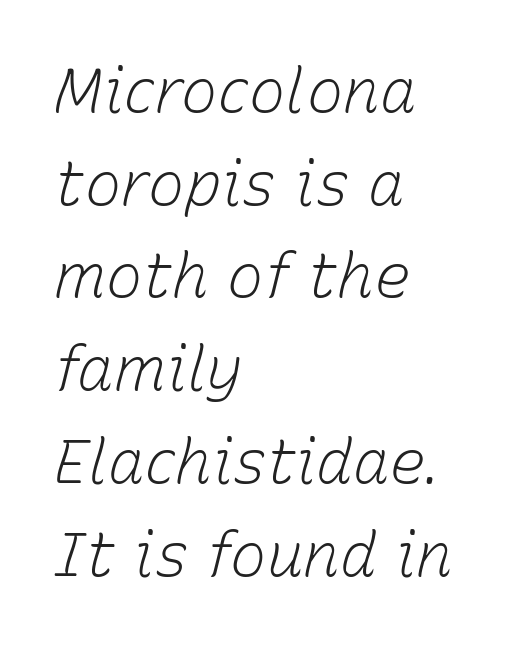
Varying glyph widths throughout — classic text-font behaviour. Observe the lean: these are italic letterforms. Quick note: underline off. These glyphs show unthickened strokes, regular width or finer. What stands out about the letter spacing? Nothing — it is the standard amount.
